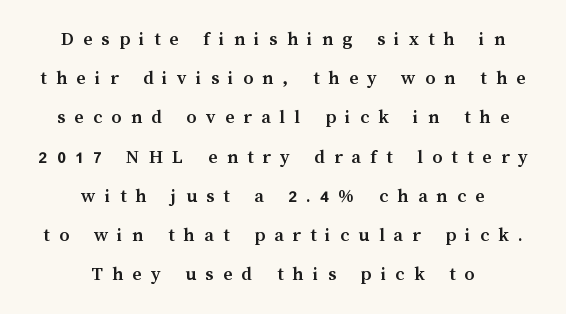
{"italic": "no", "bold": "yes", "underline": "no", "align": "center", "line_spacing": "loose", "line_spacing_ratio": 1.96, "letter_spacing": "wide", "letter_spacing_em": 0.46, "glyph_px": 20}
